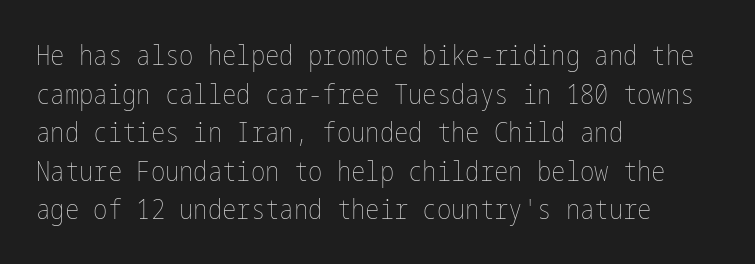
The image shows 27 px text type, upright; set left-aligned, normal line spacing (1.43x), normal letter spacing, not underlined.
